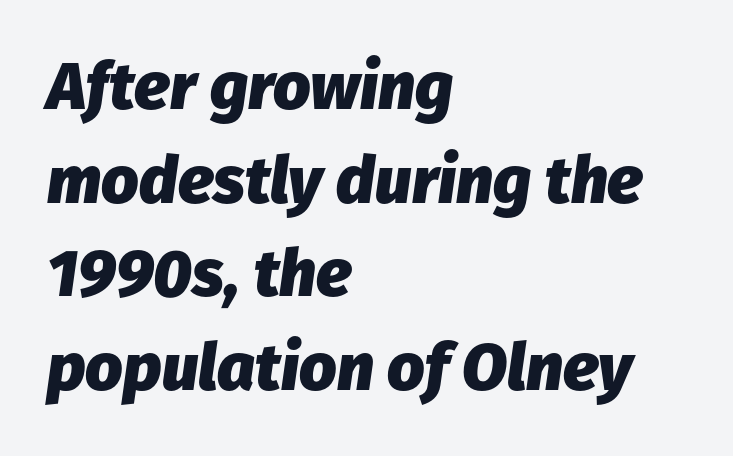
Q: Is the text bold? A: Yes.
Q: Is the text italic (slanted)? A: Yes, it leans right by about 8 degrees.
Q: Is the text underlined? A: No.
Q: How is the paragraph aligned? A: Left-aligned.
Q: Is the spacing between letters normal or unusually wide? A: Normal.
Q: Is the spacing between lines tight, normal or loose? A: Normal.
Q: Width (condensed, normal, or wide)? A: Normal.
Q: Stroke contrast? A: Low.
Q: x-height? A: Medium.
Q: Monospaced? A: No.
